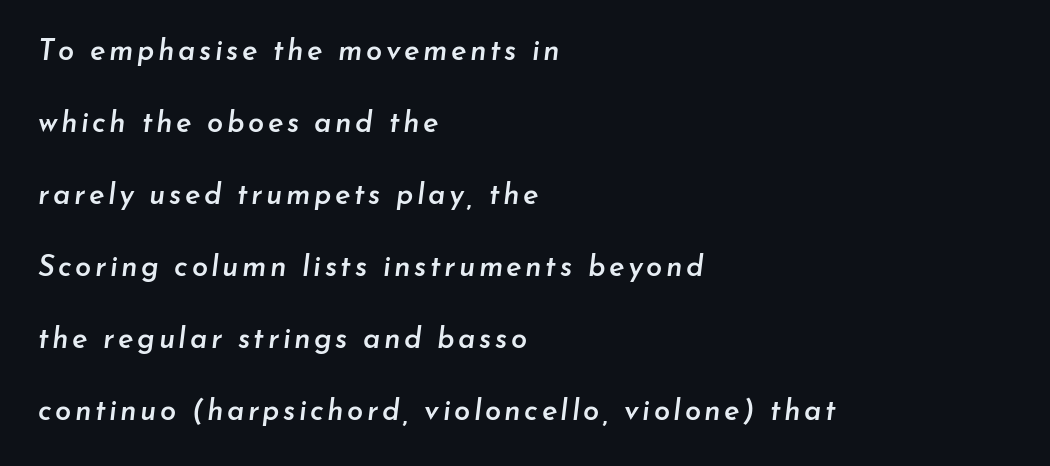
The image shows 29 px semibold type, italic (leaning right); set left-aligned, loose line spacing (2.48x), not underlined; low stroke contrast and a small x-height.
